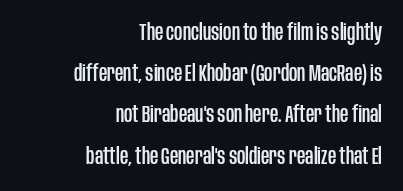
The image shows 23 px text type, upright; set right-aligned, line spacing 1.79x, normal letter spacing, not underlined.
